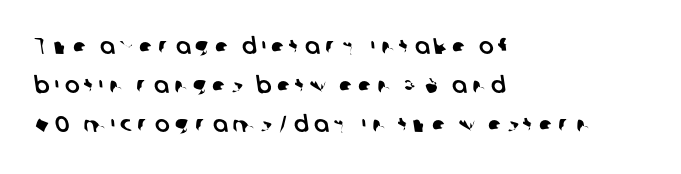
Students, note that the glyphs here are deliberately spaced far apart. Beneath every word, the page is bare. This sample is left-justified, so line endings fall wherever the words run out.
